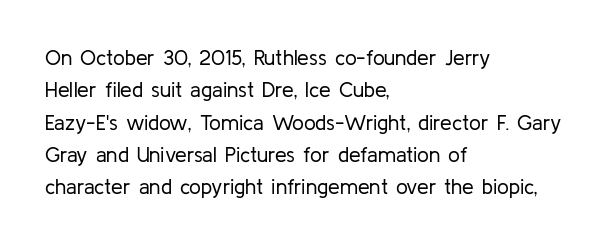
Words float on clear page, feet unadorned. Letters have the restrained weight of plain body copy at most. Horizontal alignment here is leftward, the default for most running prose. Whoever set this chose a conventional vertical rhythm. This sample uses an upright cut, with every glyph sitting square on the baseline.
